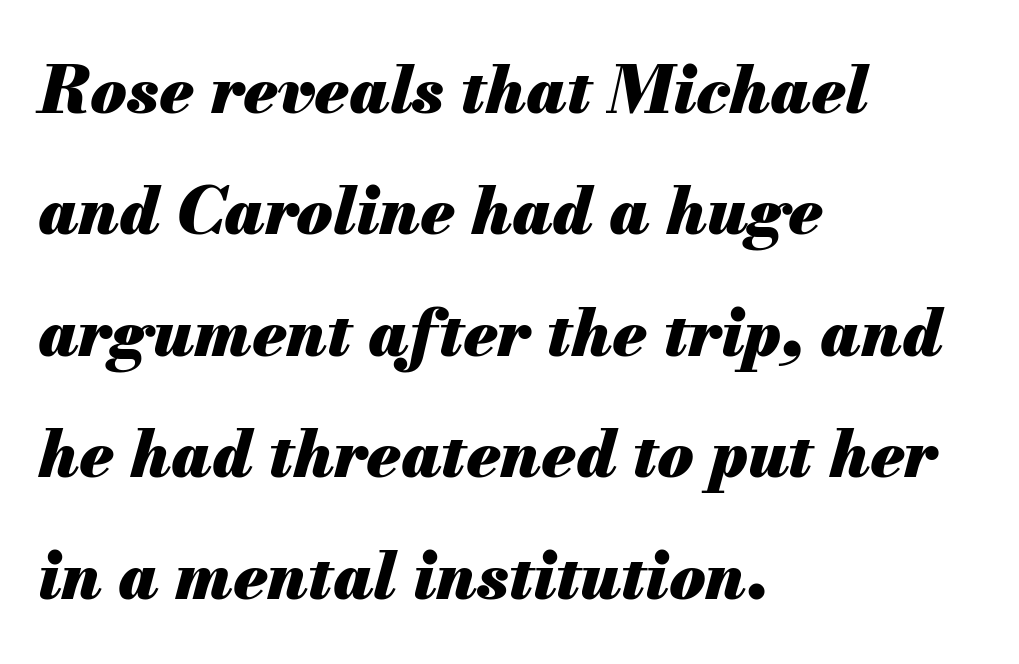
{"italic": "yes", "lean": "right", "slant_degrees": 13, "bold": "yes", "weight": "heavy", "width": "normal", "stroke_contrast": "medium", "x_height": "small", "monospaced": "no", "underline": "no", "align": "left", "line_spacing_ratio": 1.84, "letter_spacing": "normal", "letter_spacing_em": 0.0, "glyph_px": 66}
